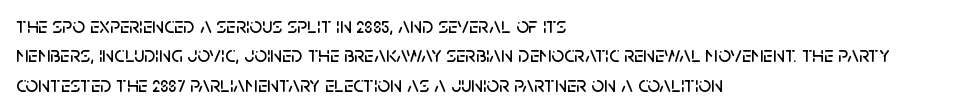
{"italic": "no", "underline": "no", "align": "left", "line_spacing": "normal", "line_spacing_ratio": 1.33, "letter_spacing": "normal", "letter_spacing_em": 0.0, "glyph_px": 22}
